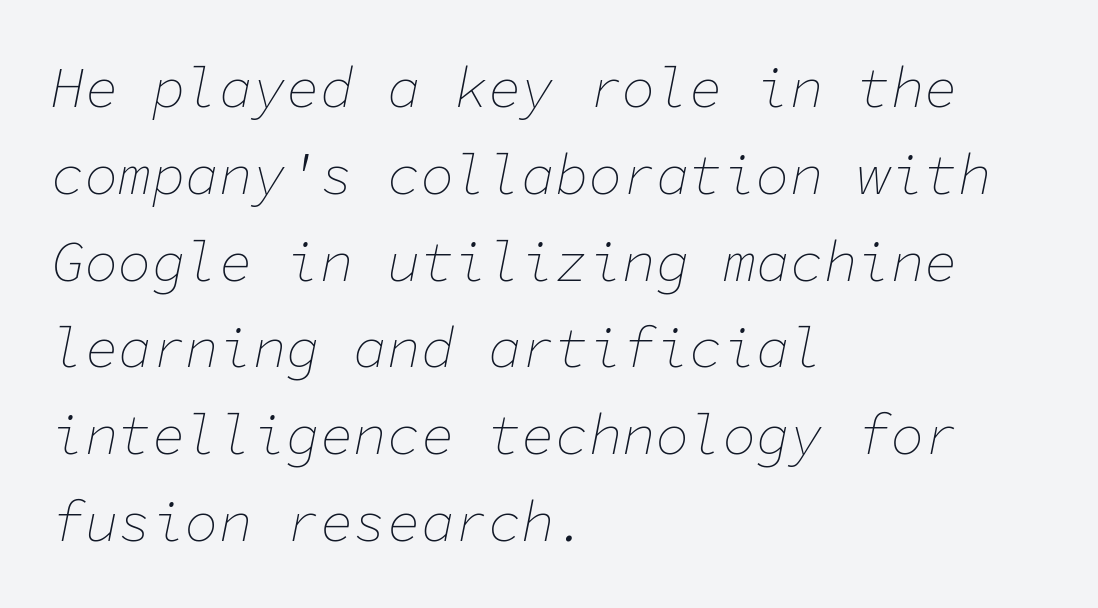
Q: Is the text bold? A: No.
Q: Is the text italic (slanted)? A: Yes, it leans right by about 11 degrees.
Q: Is the text underlined? A: No.
Q: How is the paragraph aligned? A: Left-aligned.
Q: Is the spacing between letters normal or unusually wide? A: Normal.
Q: Is the spacing between lines tight, normal or loose? A: Normal.
Q: Width (condensed, normal, or wide)? A: Normal.
Q: Stroke contrast? A: Low.
Q: x-height? A: Medium.
Q: Monospaced? A: Yes.
